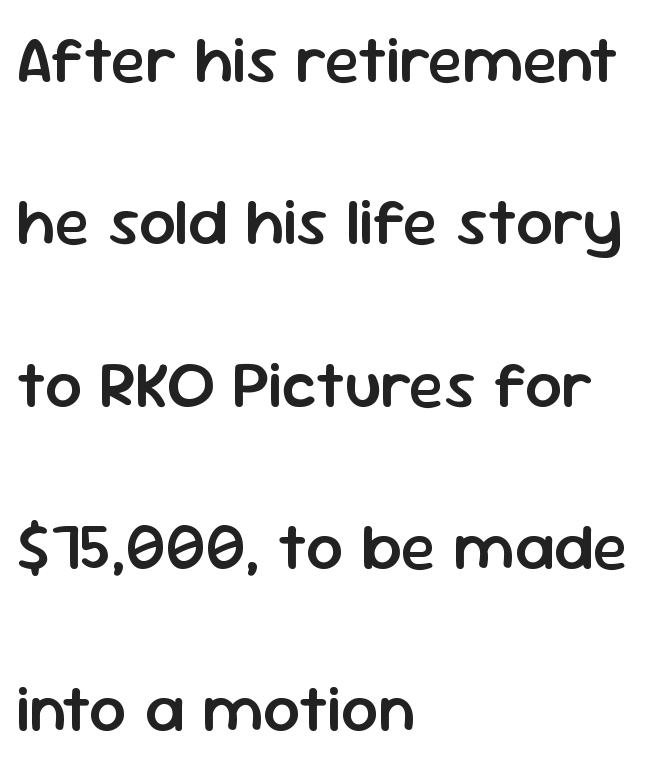
{"serif": "no", "italic": "no", "bold": "semi", "weight": "semibold", "width": "normal", "stroke_contrast": "low", "x_height": "medium", "monospaced": "no", "underline": "no", "align": "left", "line_spacing": "loose", "line_spacing_ratio": 2.46, "letter_spacing": "normal", "letter_spacing_em": 0.0, "glyph_px": 66}
